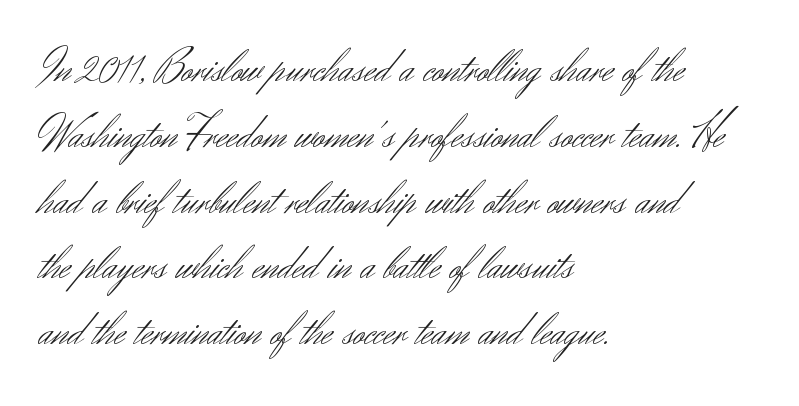
{"serif": "no", "bold": "no", "weight": "light", "width": "normal", "stroke_contrast": "medium", "x_height": "small", "monospaced": "no", "underline": "no", "align": "left", "line_spacing": "normal", "line_spacing_ratio": 1.43, "letter_spacing": "normal", "letter_spacing_em": 0.0, "glyph_px": 46}
